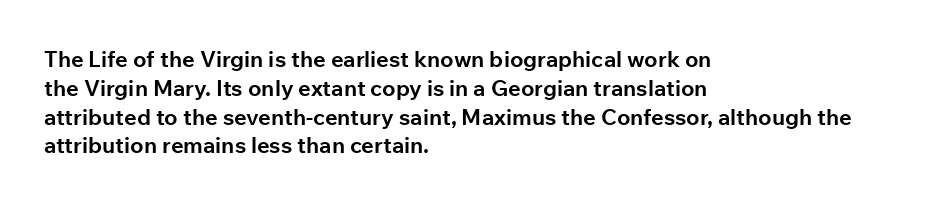
The rows are spaced the way most documents space them. Its strokes are broad and dark, the hallmark of bold type. Posture: upright roman. A bare baseline throughout the passage.
